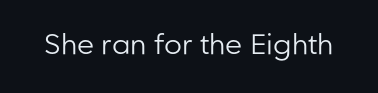
The image shows 28 px regular-weight sans-serif type, upright; set normal letter spacing, not underlined; low stroke contrast and a medium x-height.
